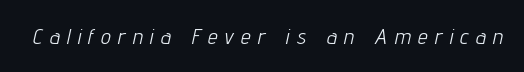
Q: Is the text bold? A: No.
Q: Is the text italic (slanted)? A: Yes, it leans right by about 12 degrees.
Q: Is the text underlined? A: No.
Q: Is the spacing between letters normal or unusually wide? A: Unusually wide.
